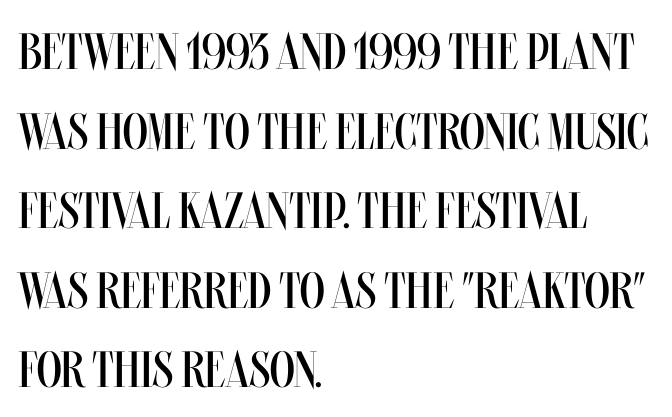
{"italic": "no", "bold": "no", "weight": "regular", "width": "condensed", "stroke_contrast": "medium", "x_height": "large", "monospaced": "no", "underline": "no", "align": "left", "line_spacing": "normal", "line_spacing_ratio": 1.56, "letter_spacing": "normal", "letter_spacing_em": 0.0, "glyph_px": 51}
